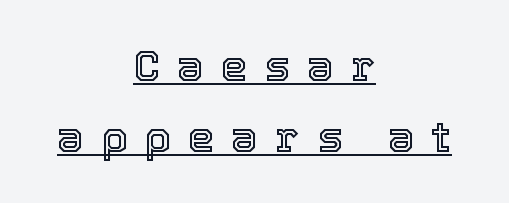
Both edges are ragged and mirror each other, which tells us the setting is centered. When letters stand straight like this, we call the style roman or upright. Beneath each row of characters lies a ruled line. Each letter keeps its own natural width here, so spacing adapts to shape. Successive baselines arrive at the customary interval.
